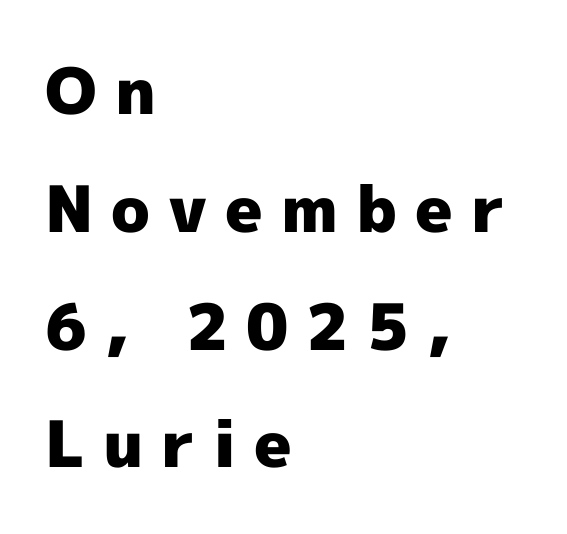
Alignment: flush left. The lettering stays uniformly vertical, giving the passage a roman look. The tracking reads as deliberately expanded to a designer's eye. The letters are bold, with thick, heavy strokes. You could not count columns in this text — the font is proportionally spaced.
